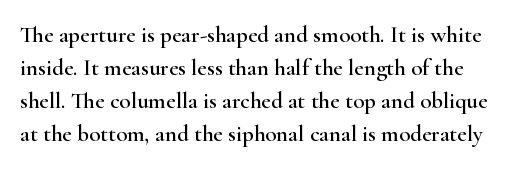
The space between consecutive lines is moderate. Beneath every word, the page is bare. A typesetter would mark this as roman, not italic. Is the letter spacing exaggerated? No — it looks like the ordinary default.
